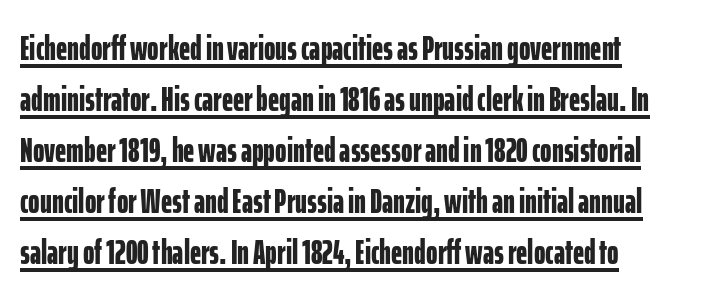
Q: Is the text bold? A: Yes.
Q: Is the text italic (slanted)? A: No, it is upright.
Q: Is the typeface a serif or a sans-serif typeface? A: Sans-serif.
Q: Is the text underlined? A: Yes.
Q: How is the paragraph aligned? A: Left-aligned.
Q: Is the spacing between letters normal or unusually wide? A: Normal.
Q: Is the spacing between lines tight, normal or loose? A: Normal.
Q: Width (condensed, normal, or wide)? A: Condensed.
Q: Stroke contrast? A: Low.
Q: x-height? A: Medium.
Q: Monospaced? A: No.
